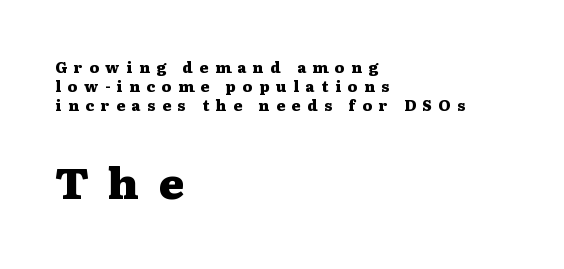
The image shows 44 px heavy, wide serif type, upright; set left-aligned, normal line spacing (1.27x), unusually wide letter spacing (+0.45 em), not underlined; the second (bottom) block is 2.93x larger; medium stroke contrast and a medium x-height.
